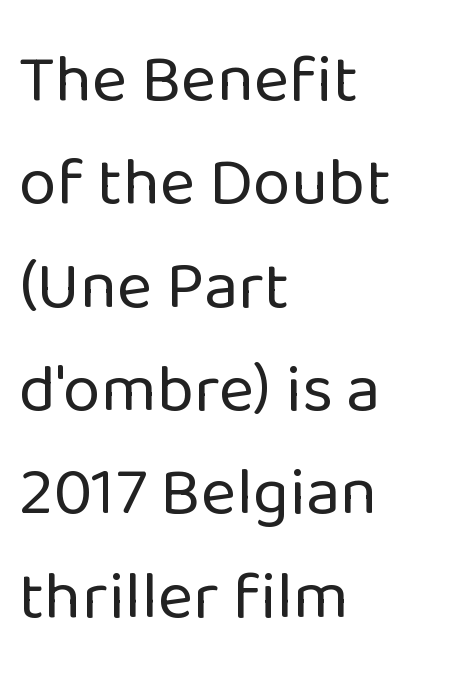
The image shows 68 px regular-weight sans-serif type, upright; set left-aligned, normal line spacing (1.52x), normal letter spacing, not underlined; low stroke contrast and a medium x-height.
